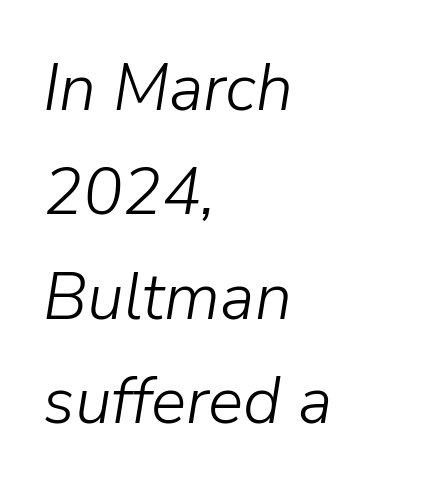
Q: Is the text bold? A: No.
Q: Is the text italic (slanted)? A: Yes, it leans right by about 9 degrees.
Q: Is the text underlined? A: No.
Q: How is the paragraph aligned? A: Left-aligned.
Q: Is the spacing between letters normal or unusually wide? A: Normal.
Q: Is the spacing between lines tight, normal or loose? A: Normal.
Q: Width (condensed, normal, or wide)? A: Normal.
Q: Stroke contrast? A: Low.
Q: x-height? A: Medium.
Q: Monospaced? A: No.
